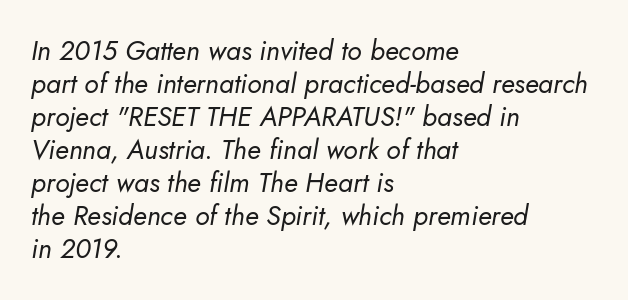
A typesetter would call this zero additional tracking. The font is comparable to plain body text, perhaps lighter. The lettering tilts uniformly, giving the passage an italic look. Honestly, there is no underline to notice here at all.
